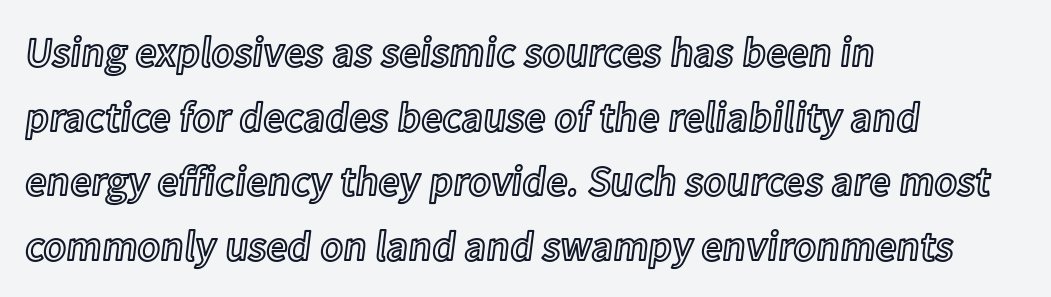
{"width": "normal", "x_height": "medium", "monospaced": "no", "underline": "no", "align": "left", "line_spacing": "normal", "line_spacing_ratio": 1.54, "letter_spacing": "normal", "letter_spacing_em": 0.0, "glyph_px": 42}
